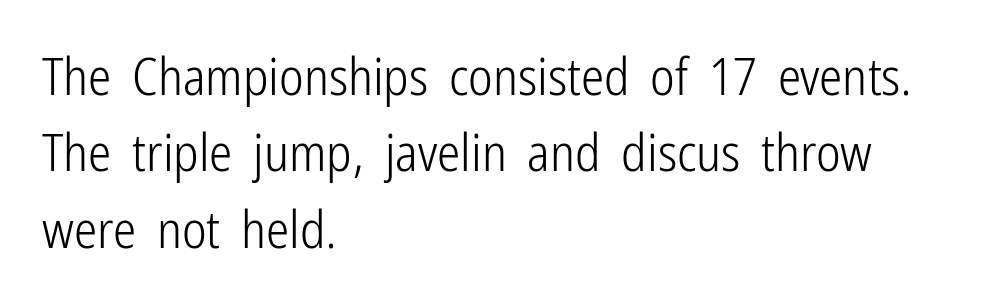
Q: Is the text bold? A: No.
Q: Is the text italic (slanted)? A: No, it is upright.
Q: Is the typeface a serif or a sans-serif typeface? A: Sans-serif.
Q: Is the text underlined? A: No.
Q: How is the paragraph aligned? A: Left-aligned.
Q: Is the spacing between letters normal or unusually wide? A: Normal.
Q: Is the spacing between lines tight, normal or loose? A: Normal.
Q: Width (condensed, normal, or wide)? A: Condensed.
Q: Stroke contrast? A: Low.
Q: x-height? A: Medium.
Q: Monospaced? A: No.
